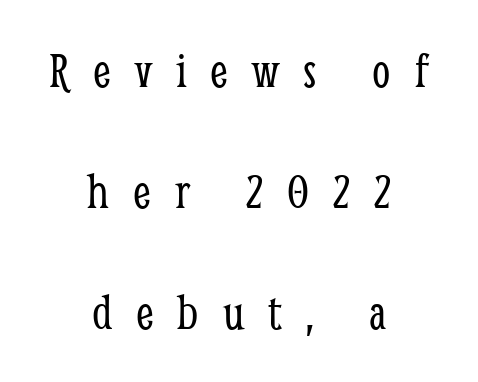
Q: Is the text bold? A: No.
Q: Is the text italic (slanted)? A: No, it is upright.
Q: Is the typeface a serif or a sans-serif typeface? A: Serif.
Q: Is the text underlined? A: No.
Q: How is the paragraph aligned? A: Centered.
Q: Is the spacing between letters normal or unusually wide? A: Unusually wide.
Q: Is the spacing between lines tight, normal or loose? A: Loose.
Q: Width (condensed, normal, or wide)? A: Condensed.
Q: Stroke contrast? A: Low.
Q: x-height? A: Medium.
Q: Monospaced? A: No.
